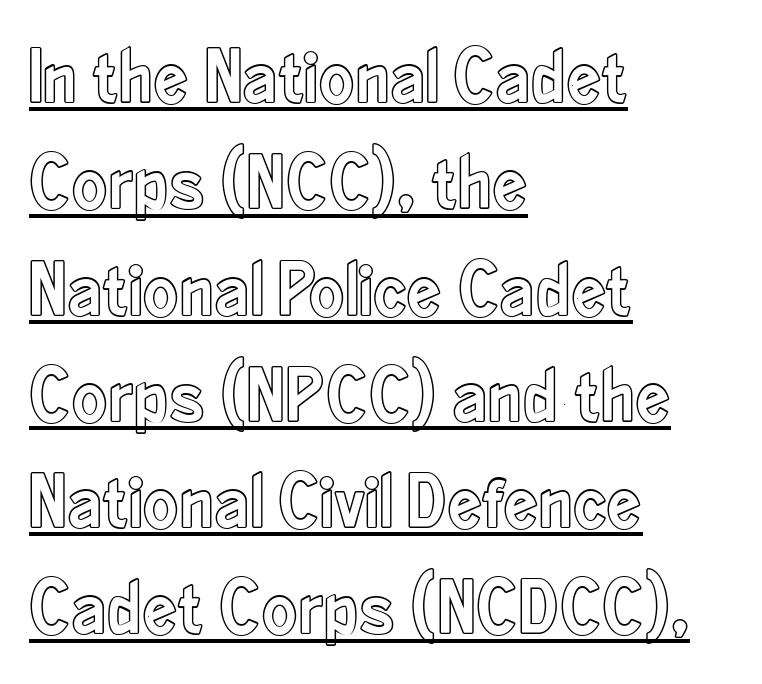
Q: Is the text italic (slanted)? A: No, it is upright.
Q: Is the text underlined? A: Yes.
Q: How is the paragraph aligned? A: Left-aligned.
Q: Is the spacing between letters normal or unusually wide? A: Normal.
Q: Is the spacing between lines tight, normal or loose? A: Normal.
Q: Width (condensed, normal, or wide)? A: Condensed.
Q: x-height? A: Small.
Q: Monospaced? A: No.
